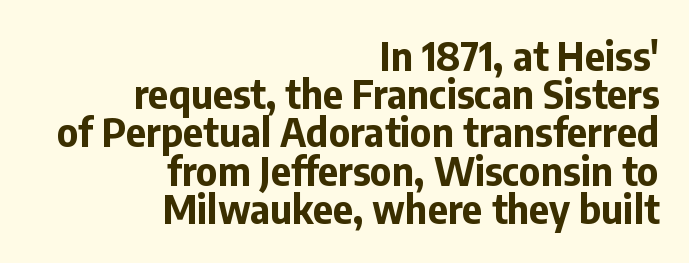
Q: Is the text bold? A: Yes.
Q: Is the text italic (slanted)? A: No, it is upright.
Q: Is the typeface a serif or a sans-serif typeface? A: Sans-serif.
Q: Is the text underlined? A: No.
Q: How is the paragraph aligned? A: Right-aligned.
Q: Is the spacing between letters normal or unusually wide? A: Normal.
Q: Is the spacing between lines tight, normal or loose? A: Tight.
Q: Width (condensed, normal, or wide)? A: Normal.
Q: Stroke contrast? A: Low.
Q: x-height? A: Medium.
Q: Monospaced? A: No.
